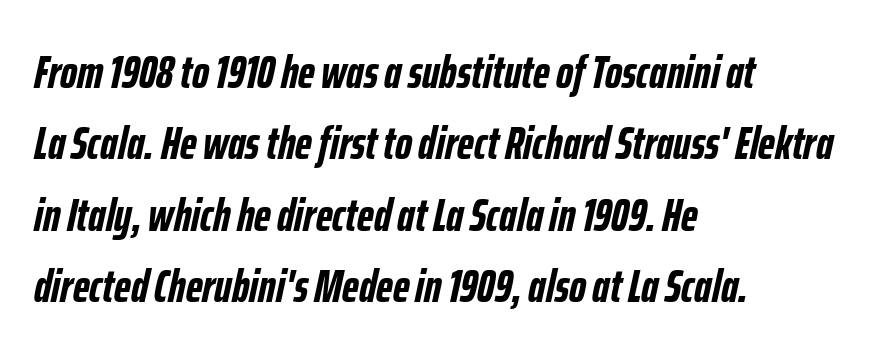
The image shows 47 px semibold, condensed type, italic (leaning right); set left-aligned, normal line spacing (1.52x), normal letter spacing, not underlined; low stroke contrast and a medium x-height.
